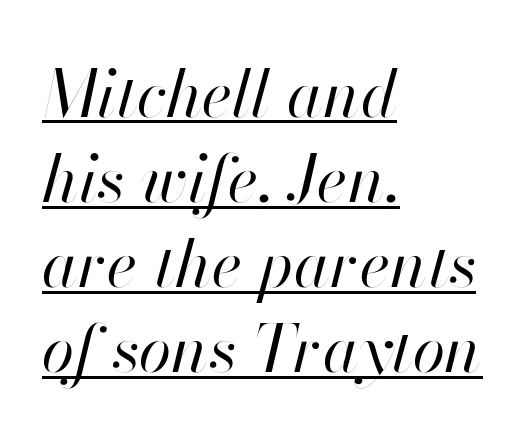
Italic: yes, the glyphs are oblique. Think of a printed novel: that variable character pitch is what you see here. Tracking here is standard; glyphs follow each other at the usual distance. Baseline-to-baseline distance is the conventional proportion of letter height.
